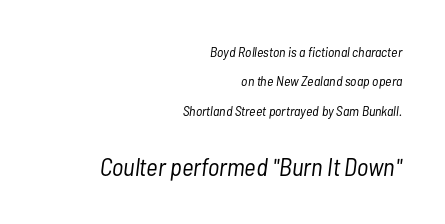
You could call the tracking neutral — neither tight nor loose. Just letters on the line, the space beneath them empty. The rendering enlarges the type as you move from the upper chunk to the lower. Is there much room between lines? Yes — plenty of vertical air separates them.
